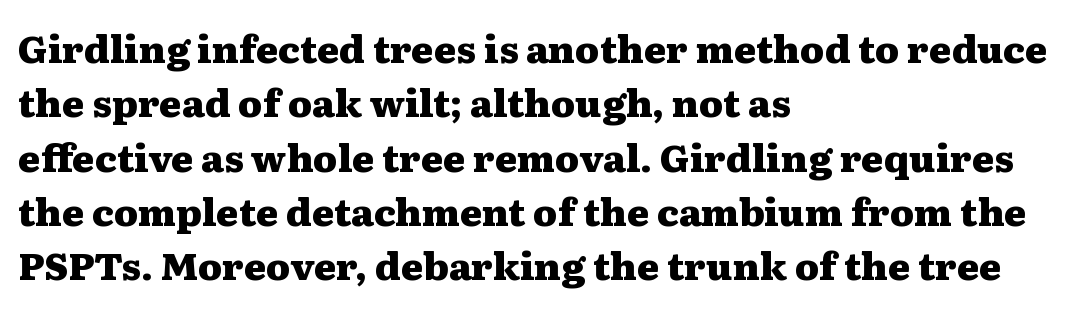
Q: Is the text bold? A: Yes.
Q: Is the text italic (slanted)? A: No, it is upright.
Q: Is the typeface a serif or a sans-serif typeface? A: Serif.
Q: Is the text underlined? A: No.
Q: How is the paragraph aligned? A: Left-aligned.
Q: Is the spacing between letters normal or unusually wide? A: Normal.
Q: Is the spacing between lines tight, normal or loose? A: Normal.
Q: Width (condensed, normal, or wide)? A: Wide.
Q: Stroke contrast? A: Medium.
Q: x-height? A: Medium.
Q: Monospaced? A: No.
